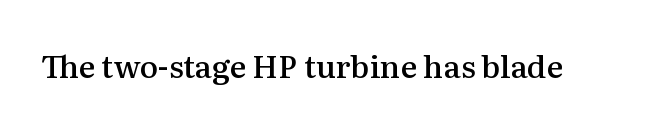
Posture: vertical. The gap between lines stays unmarked. The letters advance in unequal steps, a hallmark of proportional type. Check where the strokes stop: tiny serifs finish them off. Notice the strokes are somewhat thickened but not fully heavy: this is a semibold. Look at the tracking — it's just the regular setting, nothing added.
